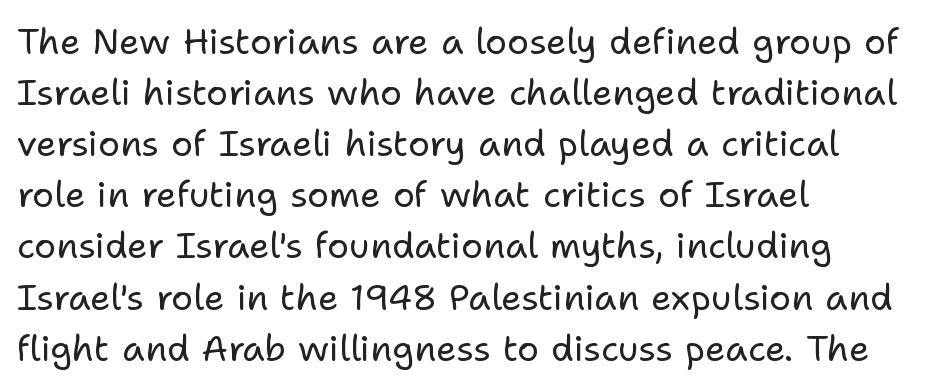
The lettering holds an erect, upright posture throughout. Any mark beneath the type? The region is blank. Does the type have serifs? No, each stem ends abruptly. The setting favours the left margin, as ordinary paragraphs usually do. No extra ink here — the face is not bold. Think of a printed novel: that variable character pitch is what you see here.
